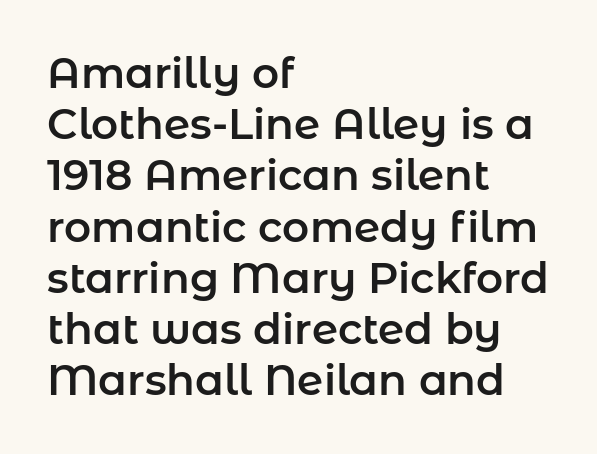
Q: Is the text italic (slanted)? A: No, it is upright.
Q: Is the typeface a serif or a sans-serif typeface? A: Sans-serif.
Q: Is the text underlined? A: No.
Q: How is the paragraph aligned? A: Left-aligned.
Q: Is the spacing between letters normal or unusually wide? A: Normal.
Q: Width (condensed, normal, or wide)? A: Normal.
Q: Stroke contrast? A: Low.
Q: x-height? A: Medium.
Q: Monospaced? A: No.
